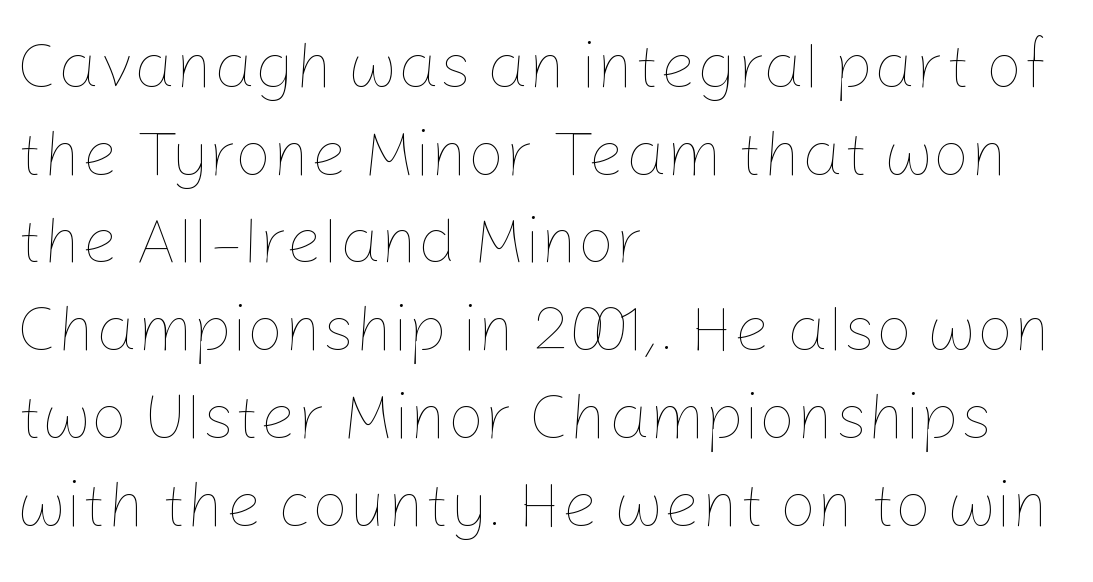
Q: Is the text bold? A: No.
Q: Is the text italic (slanted)? A: No, it is upright.
Q: Is the text underlined? A: No.
Q: How is the paragraph aligned? A: Left-aligned.
Q: Is the spacing between letters normal or unusually wide? A: Normal.
Q: Is the spacing between lines tight, normal or loose? A: Normal.
Q: Width (condensed, normal, or wide)? A: Normal.
Q: Stroke contrast? A: Low.
Q: x-height? A: Medium.
Q: Monospaced? A: No.
